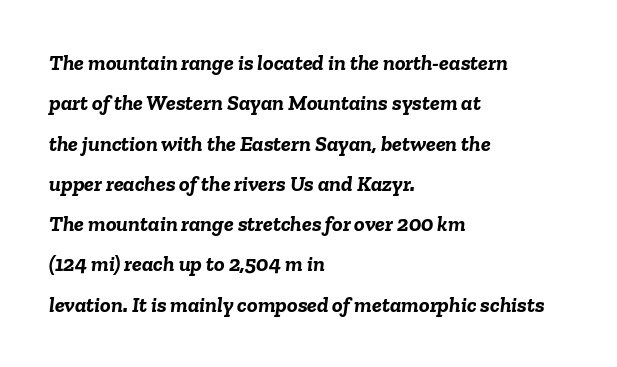
Q: Is the text bold? A: Yes.
Q: Is the text italic (slanted)? A: Yes, it leans right by about 6 degrees.
Q: Is the text underlined? A: No.
Q: How is the paragraph aligned? A: Left-aligned.
Q: Is the spacing between letters normal or unusually wide? A: Normal.
